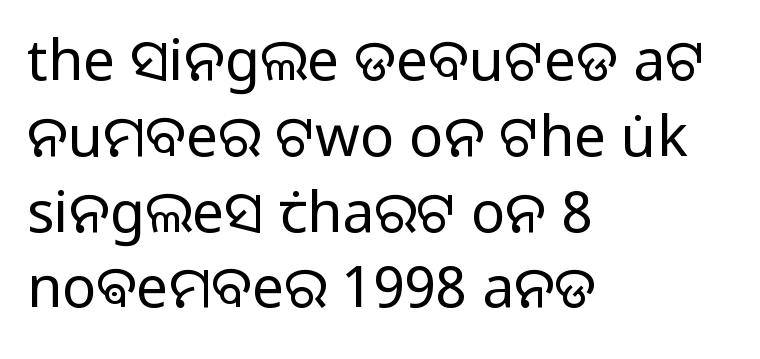
Q: Is the text bold? A: No.
Q: Is the text italic (slanted)? A: No, it is upright.
Q: Is the typeface a serif or a sans-serif typeface? A: Sans-serif.
Q: Is the text underlined? A: No.
Q: How is the paragraph aligned? A: Left-aligned.
Q: Is the spacing between letters normal or unusually wide? A: Normal.
Q: Is the spacing between lines tight, normal or loose? A: Normal.
Q: Width (condensed, normal, or wide)? A: Normal.
Q: Stroke contrast? A: Low.
Q: x-height? A: Medium.
Q: Monospaced? A: No.
